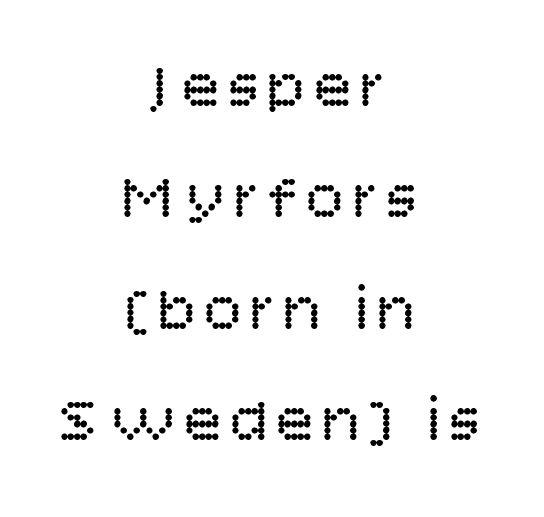
{"serif": "no", "italic": "no", "bold": "no", "weight": "regular", "width": "normal", "stroke_contrast": "low", "x_height": "large", "monospaced": "no", "underline": "no", "align": "center", "line_spacing_ratio": 1.74, "glyph_px": 64}
